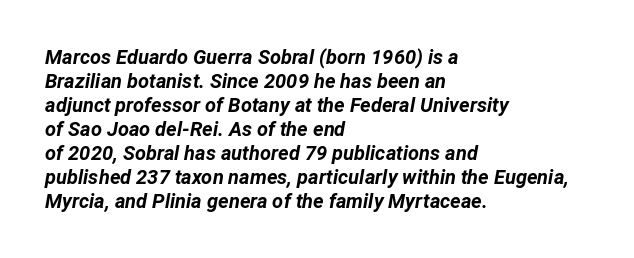
{"italic": "yes", "lean": "right", "slant_degrees": 12, "bold": "yes", "underline": "no", "align": "left", "line_spacing_ratio": 1.2, "letter_spacing": "normal", "letter_spacing_em": 0.0, "glyph_px": 20}
